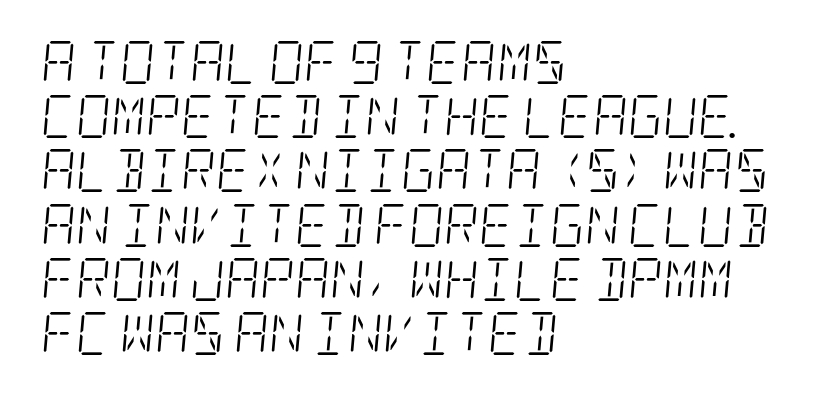
Q: Is the text bold? A: No.
Q: Is the text italic (slanted)? A: Yes, it leans right by about 5 degrees.
Q: Is the typeface a serif or a sans-serif typeface? A: Serif.
Q: Is the text underlined? A: No.
Q: How is the paragraph aligned? A: Left-aligned.
Q: Is the spacing between letters normal or unusually wide? A: Normal.
Q: Is the spacing between lines tight, normal or loose? A: Normal.
Q: Width (condensed, normal, or wide)? A: Condensed.
Q: Stroke contrast? A: Low.
Q: x-height? A: Large.
